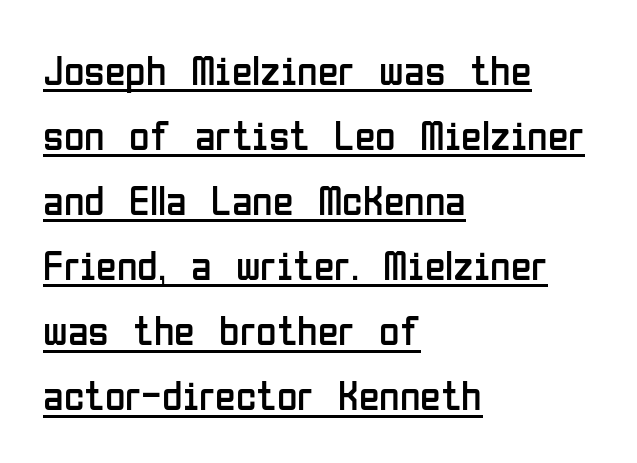
The image shows 42 px regular-weight, condensed sans-serif type, upright; set left-aligned, normal line spacing (1.55x), normal letter spacing, underlined; low stroke contrast and a medium x-height.
